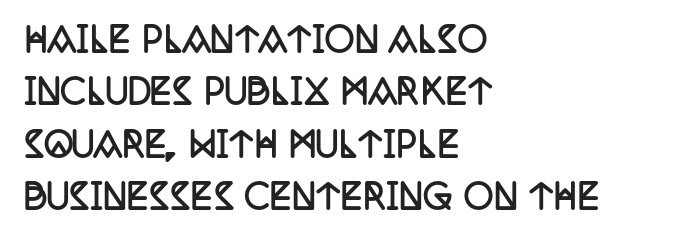
Q: Is the text bold? A: Yes.
Q: Is the text italic (slanted)? A: No, it is upright.
Q: Is the typeface a serif or a sans-serif typeface? A: Serif.
Q: Is the text underlined? A: No.
Q: How is the paragraph aligned? A: Left-aligned.
Q: Is the spacing between letters normal or unusually wide? A: Normal.
Q: Is the spacing between lines tight, normal or loose? A: Normal.
Q: Width (condensed, normal, or wide)? A: Condensed.
Q: Stroke contrast? A: Low.
Q: x-height? A: Large.
Q: Monospaced? A: No.
